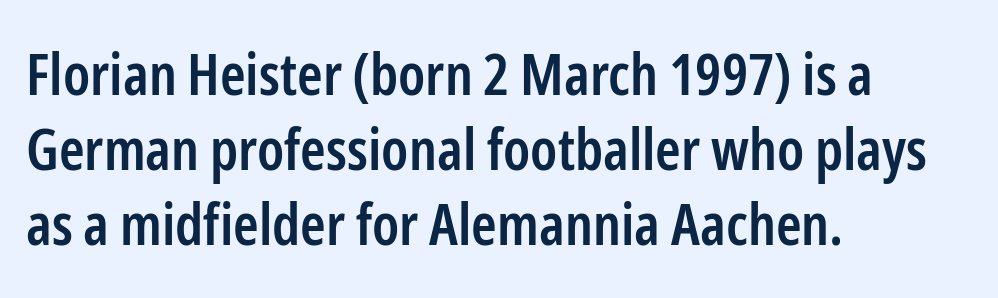
The image shows 58 px semibold, condensed sans-serif type, upright; set left-aligned, normal line spacing (1.29x), normal letter spacing, not underlined; low stroke contrast and a medium x-height.
